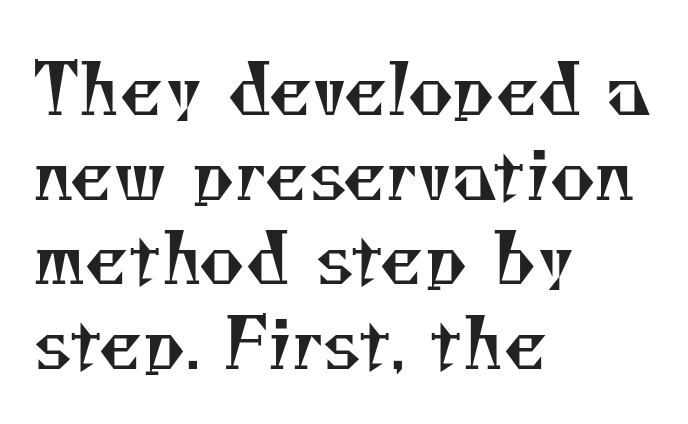
The image shows 70 px regular-weight serif type; set left-aligned, line spacing 1.21x, normal letter spacing, not underlined; medium stroke contrast and a small x-height.
